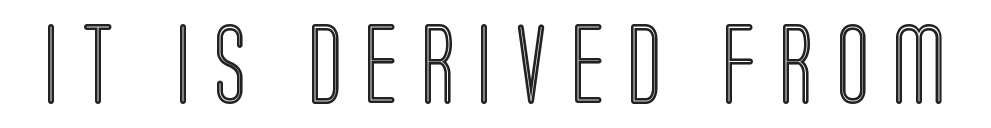
{"italic": "no", "width": "condensed", "x_height": "large", "monospaced": "no", "underline": "no", "letter_spacing": "wide", "letter_spacing_em": 0.28, "glyph_px": 80}
